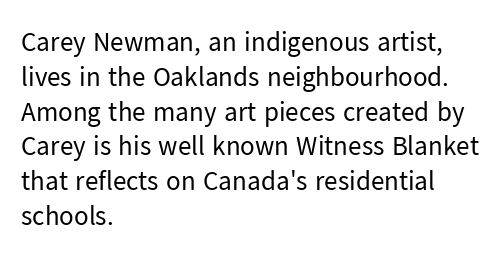
The image shows 27 px text type, upright; set left-aligned, normal line spacing (1.29x), normal letter spacing, not underlined.
